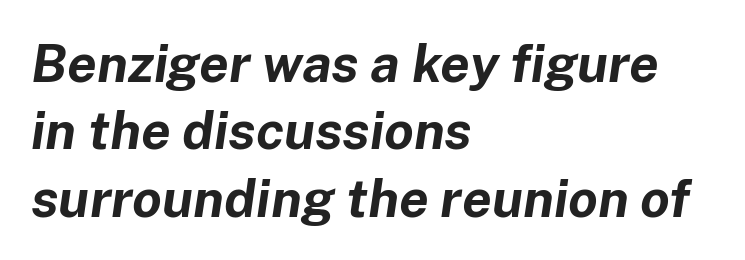
Does extra space separate the letters? No, they use regular spacing. Line starts are locked; line ends wander. Proportional: the letters do not fall into vertical columns. Interline gaps are of average width in this sample. Looking at the ascenders, they clearly lean.
